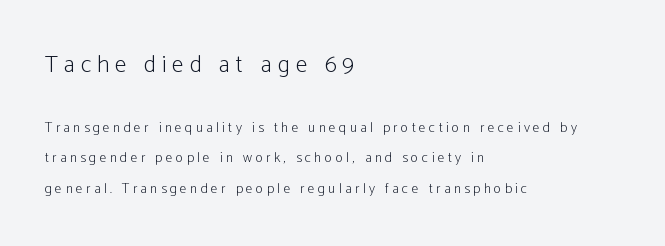
Heaviness? Minimal to ordinary, like unemphasized prose. Character size in the leading block exceeds that of the trailing block. Spacing between characters has been opened up far beyond the box default. Which margin do the lines hug? The left one — the right edge is uneven.
